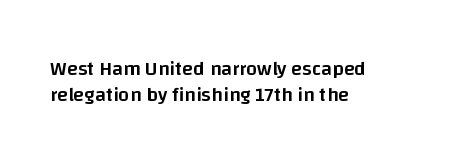
{"italic": "no", "bold": "semi", "underline": "no", "align": "left", "line_spacing": "normal", "line_spacing_ratio": 1.32, "letter_spacing": "normal", "letter_spacing_em": 0.0, "glyph_px": 20}
